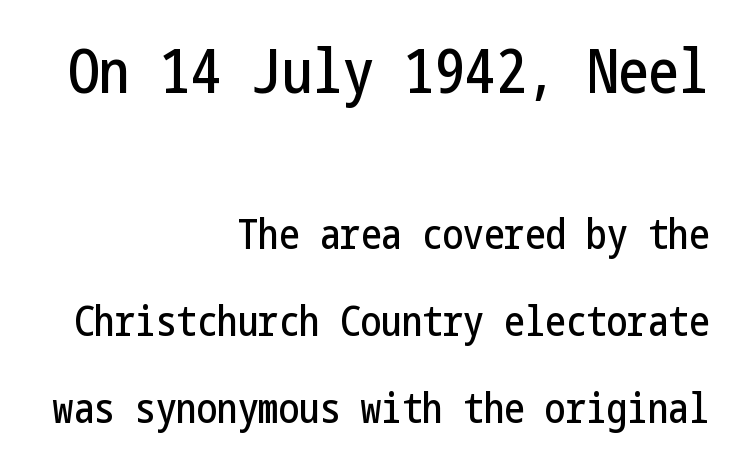
Q: Is the text italic (slanted)? A: No, it is upright.
Q: Is the typeface a serif or a sans-serif typeface? A: Sans-serif.
Q: Is the text underlined? A: No.
Q: How is the paragraph aligned? A: Right-aligned.
Q: Is the spacing between letters normal or unusually wide? A: Normal.
Q: Is the spacing between lines tight, normal or loose? A: Loose.
Q: Which block of text is set in a larger size, the first (top) or the second (bottom)? A: The first (top) one.
Q: Width (condensed, normal, or wide)? A: Condensed.
Q: Stroke contrast? A: Low.
Q: x-height? A: Medium.
